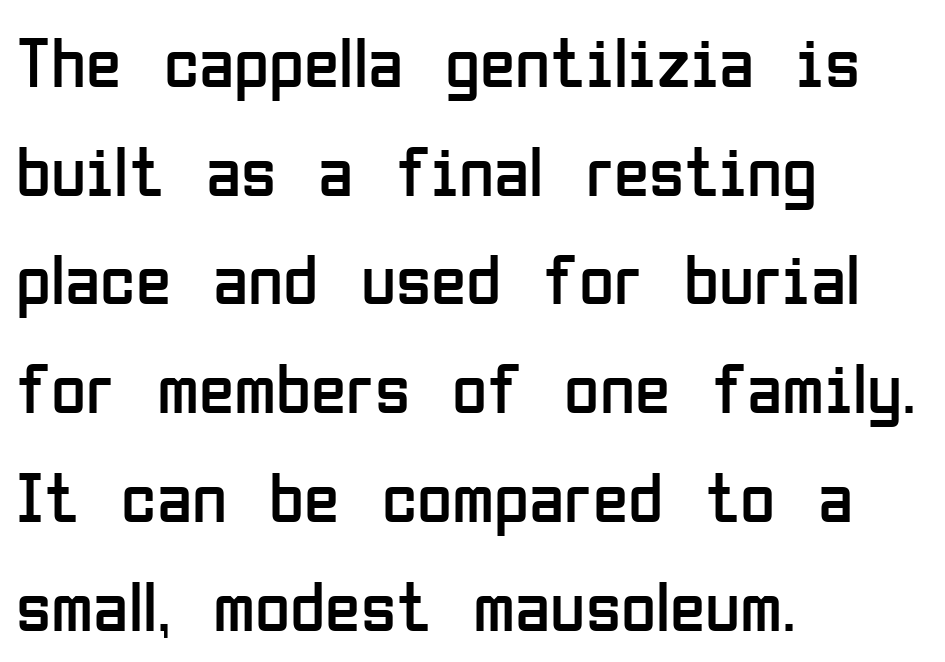
Q: Is the text bold? A: No.
Q: Is the text italic (slanted)? A: No, it is upright.
Q: Is the typeface a serif or a sans-serif typeface? A: Sans-serif.
Q: Is the text underlined? A: No.
Q: How is the paragraph aligned? A: Left-aligned.
Q: Is the spacing between letters normal or unusually wide? A: Normal.
Q: Is the spacing between lines tight, normal or loose? A: Normal.
Q: Width (condensed, normal, or wide)? A: Condensed.
Q: Stroke contrast? A: Low.
Q: x-height? A: Medium.
Q: Monospaced? A: No.
